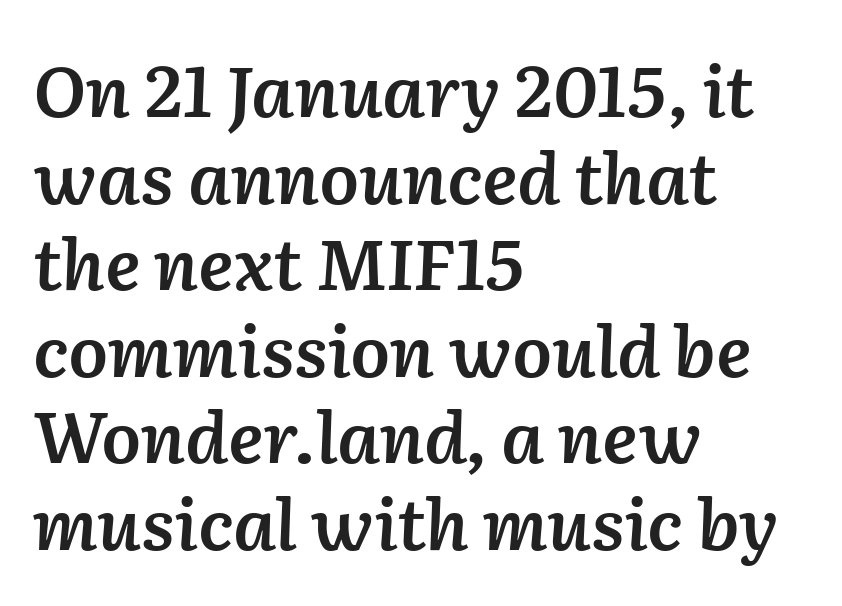
{"italic": "yes", "lean": "right", "slant_degrees": 2, "bold": "semi", "weight": "semibold", "width": "normal", "stroke_contrast": "low", "x_height": "medium", "monospaced": "no", "underline": "no", "align": "left", "line_spacing_ratio": 1.22, "letter_spacing": "normal", "letter_spacing_em": 0.0, "glyph_px": 71}
